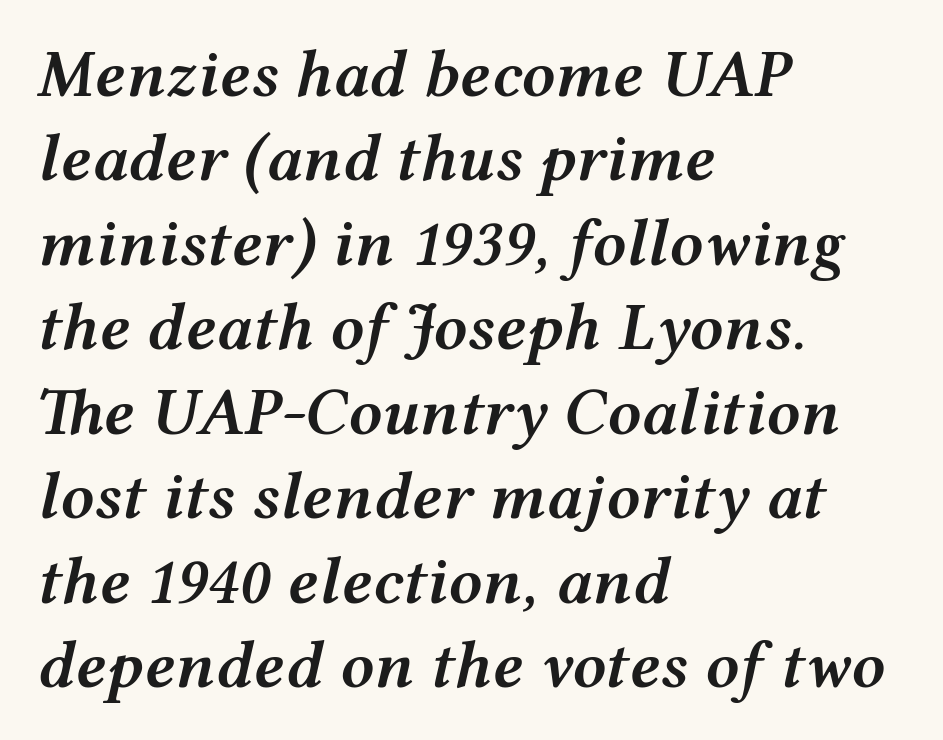
The image shows 67 px semibold, wide type, italic (leaning right); set left-aligned, normal line spacing (1.26x), normal letter spacing, not underlined; medium stroke contrast and a medium x-height.
